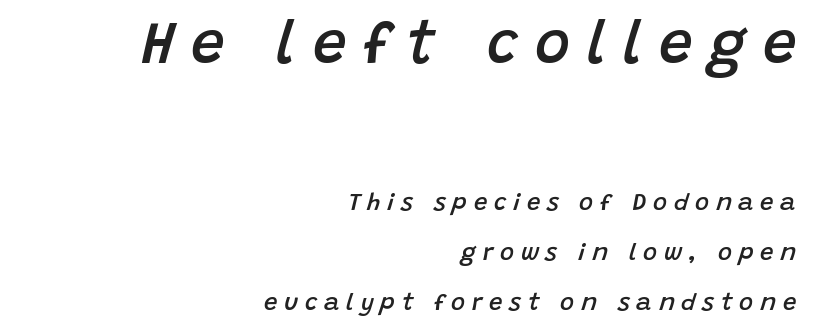
{"italic": "yes", "lean": "right", "slant_degrees": 15, "bold": "semi", "weight": "semibold", "width": "normal", "stroke_contrast": "low", "x_height": "large", "monospaced": "no", "underline": "no", "align": "right", "line_spacing": "loose", "line_spacing_ratio": 2.08, "letter_spacing": "wide", "letter_spacing_em": 0.28, "larger_block": "first", "size_ratio": 2.5, "glyph_px": 60}
